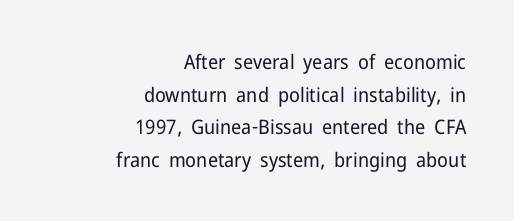
{"italic": "no", "bold": "no", "underline": "no", "align": "right", "line_spacing": "normal", "line_spacing_ratio": 1.63, "letter_spacing": "normal", "letter_spacing_em": 0.0, "glyph_px": 20}
